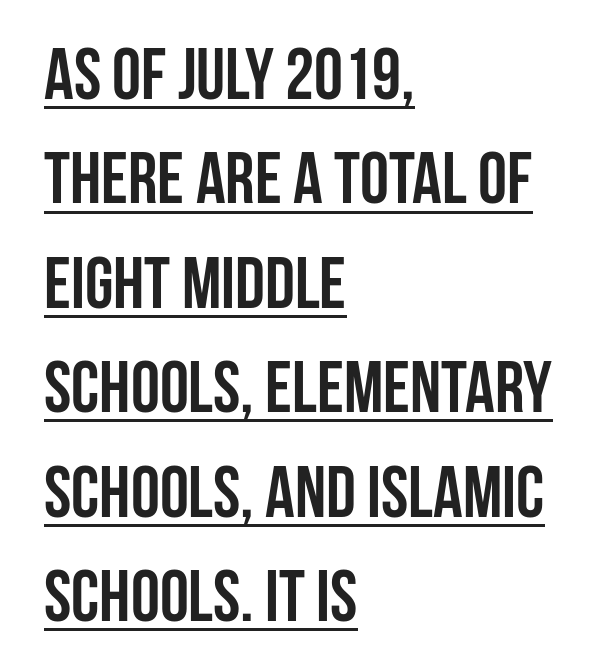
{"serif": "no", "italic": "no", "bold": "yes", "weight": "semibold", "width": "condensed", "stroke_contrast": "low", "x_height": "large", "monospaced": "no", "underline": "yes", "align": "left", "line_spacing": "normal", "line_spacing_ratio": 1.43, "letter_spacing": "normal", "letter_spacing_em": 0.0, "glyph_px": 73}
